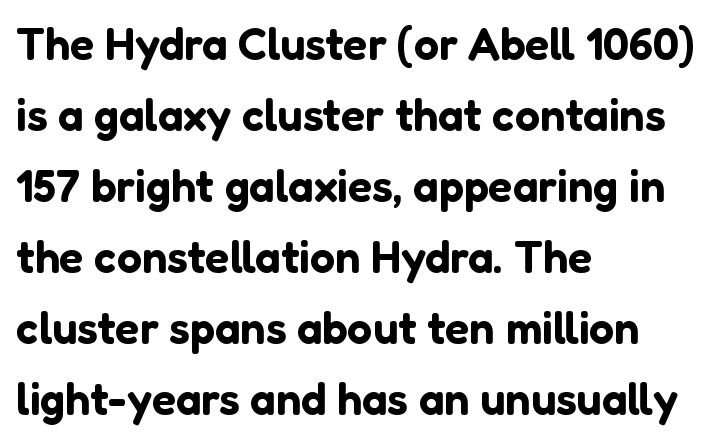
{"serif": "no", "italic": "no", "width": "normal", "stroke_contrast": "low", "x_height": "medium", "monospaced": "no", "underline": "no", "align": "left", "line_spacing": "normal", "line_spacing_ratio": 1.58, "letter_spacing": "normal", "letter_spacing_em": 0.0, "glyph_px": 45}
